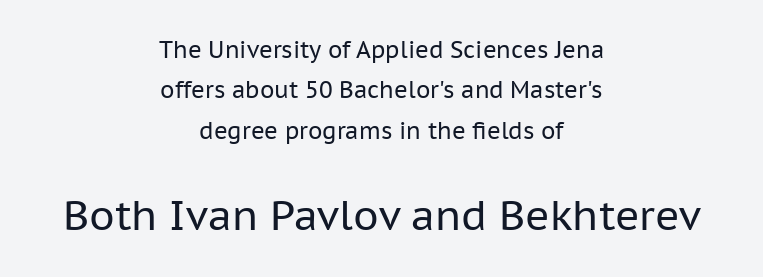
The rendering keeps characters at their native spacing. Ascenders rise straight up at ninety degrees. Type style note: lacks serifs. Stems and bowls with no extra thickness — not bold. Note the varied advance widths — an 'i' is clearly narrower than an 'm'.
